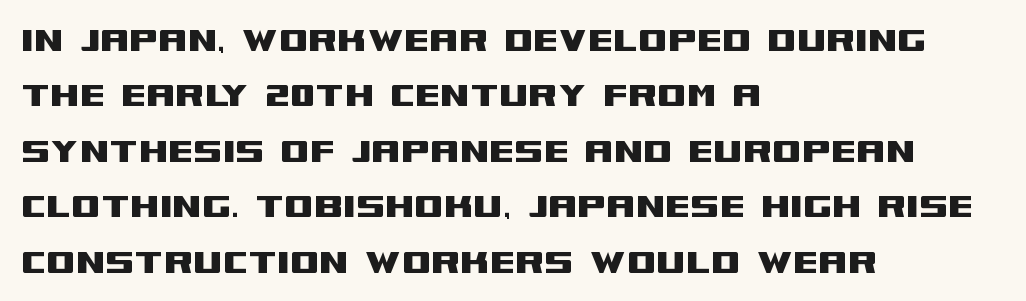
{"serif": "no", "italic": "no", "width": "wide", "stroke_contrast": "medium", "x_height": "large", "monospaced": "no", "underline": "no", "align": "left", "line_spacing": "normal", "line_spacing_ratio": 1.32, "letter_spacing": "normal", "letter_spacing_em": 0.0, "glyph_px": 42}
